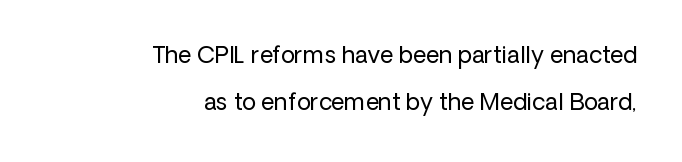
{"italic": "no", "bold": "no", "underline": "no", "align": "right", "line_spacing": "loose", "line_spacing_ratio": 2.06, "letter_spacing": "normal", "letter_spacing_em": 0.0, "glyph_px": 23}
